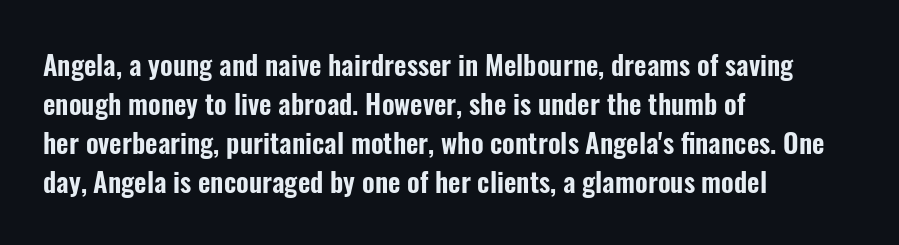
Q: Is the text italic (slanted)? A: No, it is upright.
Q: Is the text underlined? A: No.
Q: How is the paragraph aligned? A: Left-aligned.
Q: Is the spacing between letters normal or unusually wide? A: Normal.
Q: Is the spacing between lines tight, normal or loose? A: Normal.
